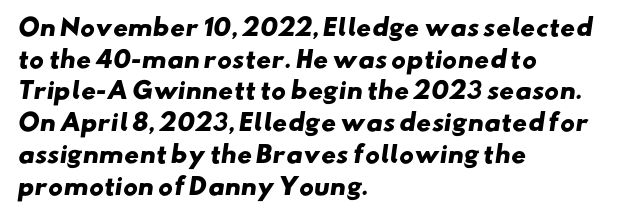
Q: Is the text bold? A: Yes.
Q: Is the text underlined? A: No.
Q: How is the paragraph aligned? A: Left-aligned.
Q: Is the spacing between letters normal or unusually wide? A: Normal.
Q: Is the spacing between lines tight, normal or loose? A: Normal.
